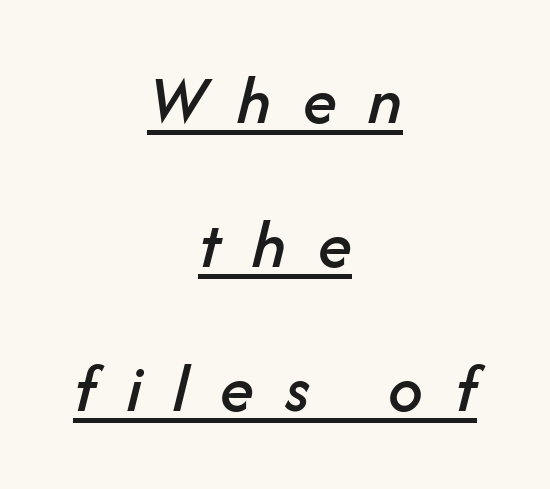
The tracking jumps out immediately: characters are airy and widely separated. Baseline-to-baseline distance is far greater than the letter height. You can tell it's italic because the verticals aren't actually vertical. A typesetter would call this proportional, since set widths differ per character. The string is rendered with underlining switched on. Horizontal alignment here is central, giving a formal, balanced look.
